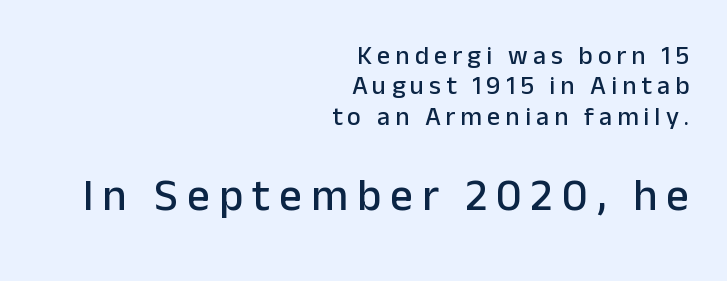
Q: Is the text italic (slanted)? A: No, it is upright.
Q: Is the typeface a serif or a sans-serif typeface? A: Sans-serif.
Q: Is the text underlined? A: No.
Q: How is the paragraph aligned? A: Right-aligned.
Q: Is the spacing between letters normal or unusually wide? A: Unusually wide.
Q: Which block of text is set in a larger size, the first (top) or the second (bottom)? A: The second (bottom) one.
Q: Width (condensed, normal, or wide)? A: Normal.
Q: Stroke contrast? A: Low.
Q: x-height? A: Medium.
Q: Monospaced? A: No.
